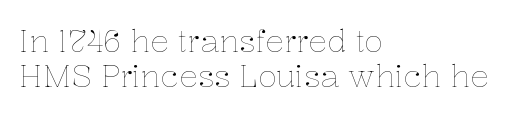
Inter-character spacing is left at the font's built-in metrics. Left-aligned paragraph, ragged on the right. No word sits above an underline. The type sits square on the baseline with zero lean. The rendering uses a small line-height, squeezing the rows.
